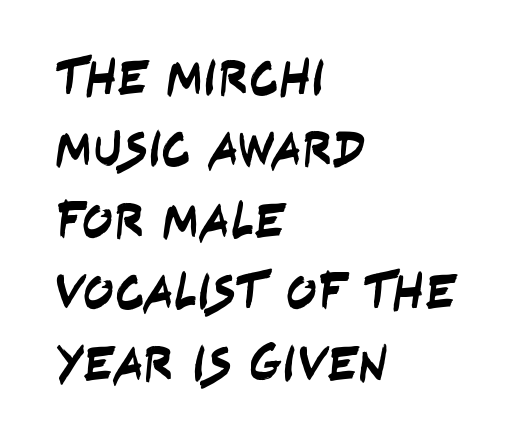
Horizontally, the lines are justified to the leading edge only. Spacing between characters is what you'd get straight out of the box. This sample keeps an unexceptional amount of space between lines. Each letter keeps its own natural width here, so spacing adapts to shape.
